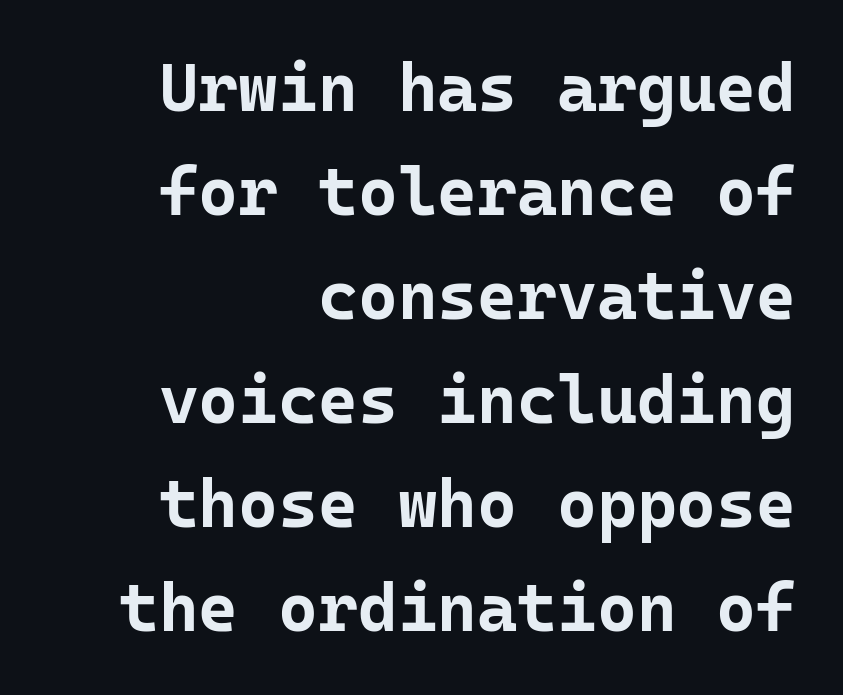
Q: Is the text bold? A: Yes.
Q: Is the text italic (slanted)? A: No, it is upright.
Q: Is the typeface a serif or a sans-serif typeface? A: Sans-serif.
Q: Is the text underlined? A: No.
Q: How is the paragraph aligned? A: Right-aligned.
Q: Is the spacing between letters normal or unusually wide? A: Normal.
Q: Is the spacing between lines tight, normal or loose? A: Normal.
Q: Width (condensed, normal, or wide)? A: Normal.
Q: Stroke contrast? A: Low.
Q: x-height? A: Medium.
Q: Monospaced? A: Yes.
